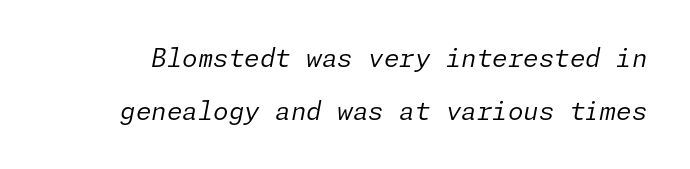
{"italic": "yes", "lean": "right", "slant_degrees": 11, "bold": "no", "underline": "no", "line_spacing": "loose", "line_spacing_ratio": 2.13, "letter_spacing": "normal", "letter_spacing_em": 0.0, "glyph_px": 25}
